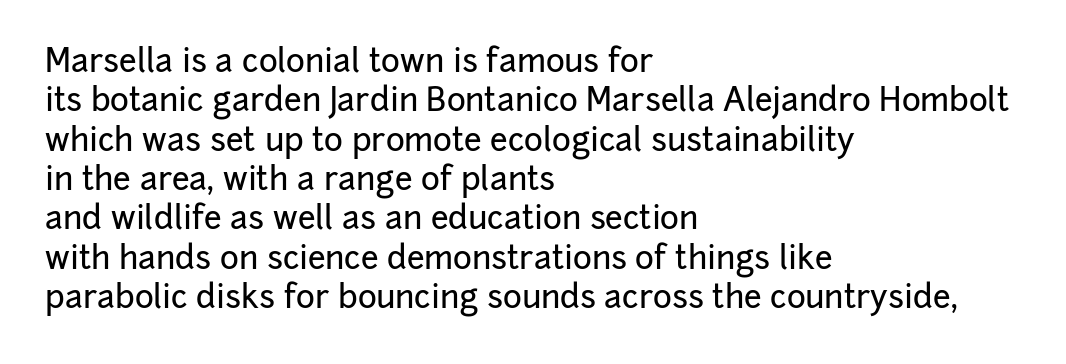
Q: Is the text italic (slanted)? A: No, it is upright.
Q: Is the typeface a serif or a sans-serif typeface? A: Sans-serif.
Q: Is the text underlined? A: No.
Q: How is the paragraph aligned? A: Left-aligned.
Q: Is the spacing between letters normal or unusually wide? A: Normal.
Q: Width (condensed, normal, or wide)? A: Normal.
Q: Stroke contrast? A: Low.
Q: x-height? A: Medium.
Q: Monospaced? A: No.
